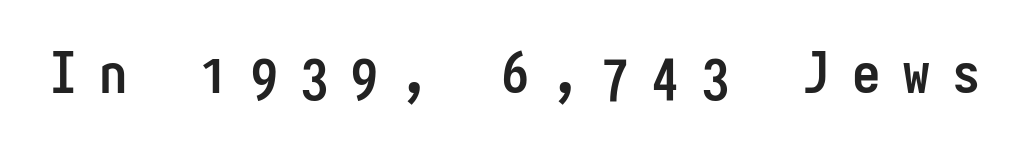
The image shows 57 px semibold, condensed sans-serif type, upright, monospaced; set unusually wide letter spacing (+0.38 em), not underlined; low stroke contrast and a medium x-height.
